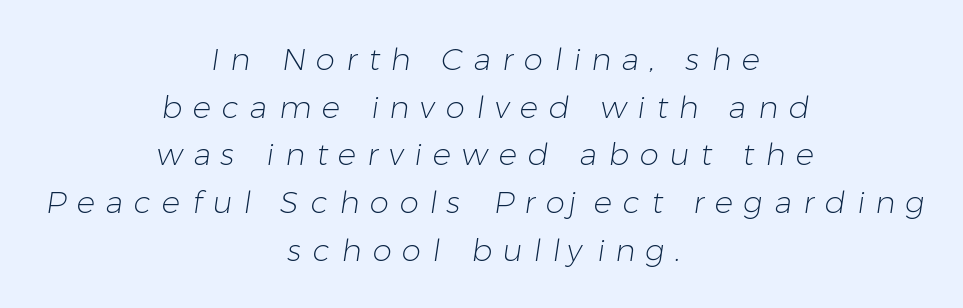
The image shows 31 px light sans-serif type; set centered, normal line spacing (1.54x), unusually wide letter spacing (+0.35 em), not underlined; low stroke contrast and a medium x-height.
